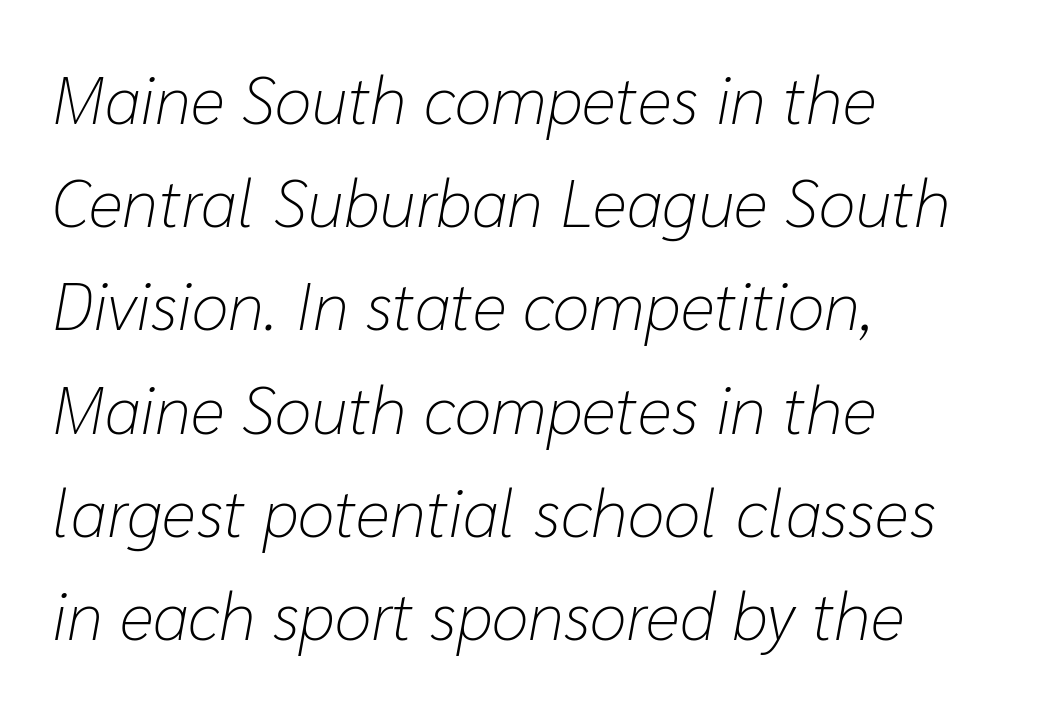
The image shows 67 px light type, italic (leaning right); set left-aligned, normal line spacing (1.54x), normal letter spacing, not underlined; low stroke contrast and a medium x-height.
